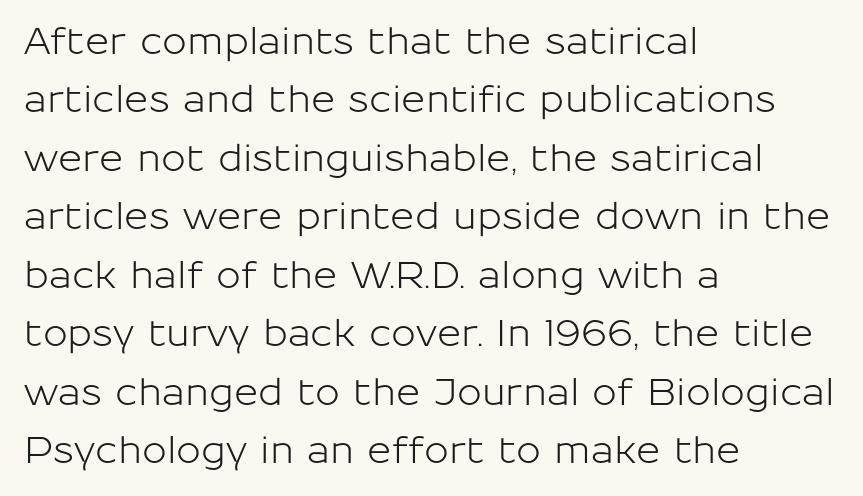
Q: Is the text italic (slanted)? A: No, it is upright.
Q: Is the typeface a serif or a sans-serif typeface? A: Sans-serif.
Q: Is the text underlined? A: No.
Q: How is the paragraph aligned? A: Left-aligned.
Q: Is the spacing between letters normal or unusually wide? A: Normal.
Q: Is the spacing between lines tight, normal or loose? A: Normal.
Q: Width (condensed, normal, or wide)? A: Normal.
Q: Stroke contrast? A: Low.
Q: x-height? A: Medium.
Q: Monospaced? A: No.
